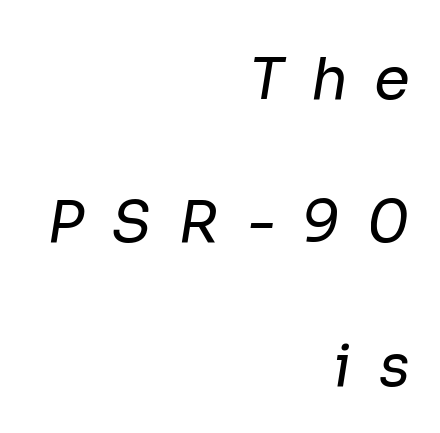
The image shows 58 px regular-weight sans-serif type; set right-aligned, loose line spacing (2.47x), unusually wide letter spacing (+0.46 em), not underlined; low stroke contrast and a medium x-height.
